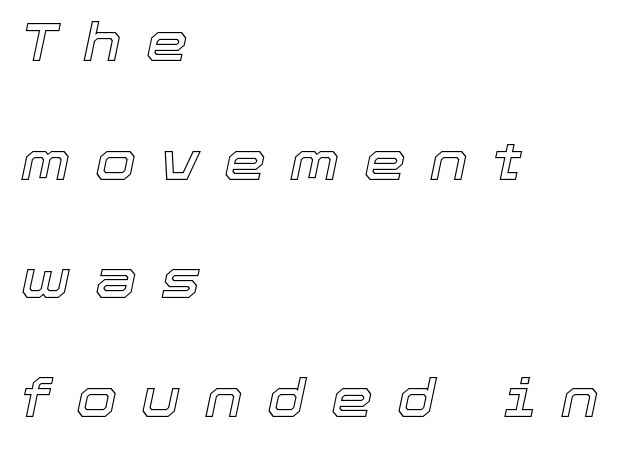
{"italic": "yes", "lean": "right", "slant_degrees": 12, "width": "normal", "x_height": "medium", "monospaced": "no", "underline": "no", "align": "left", "line_spacing": "loose", "line_spacing_ratio": 2.24, "letter_spacing": "wide", "letter_spacing_em": 0.46, "glyph_px": 53}
